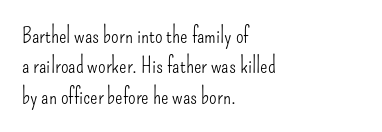
The image shows 22 px text type, upright; set left-aligned, normal line spacing (1.38x), normal letter spacing, not underlined.
